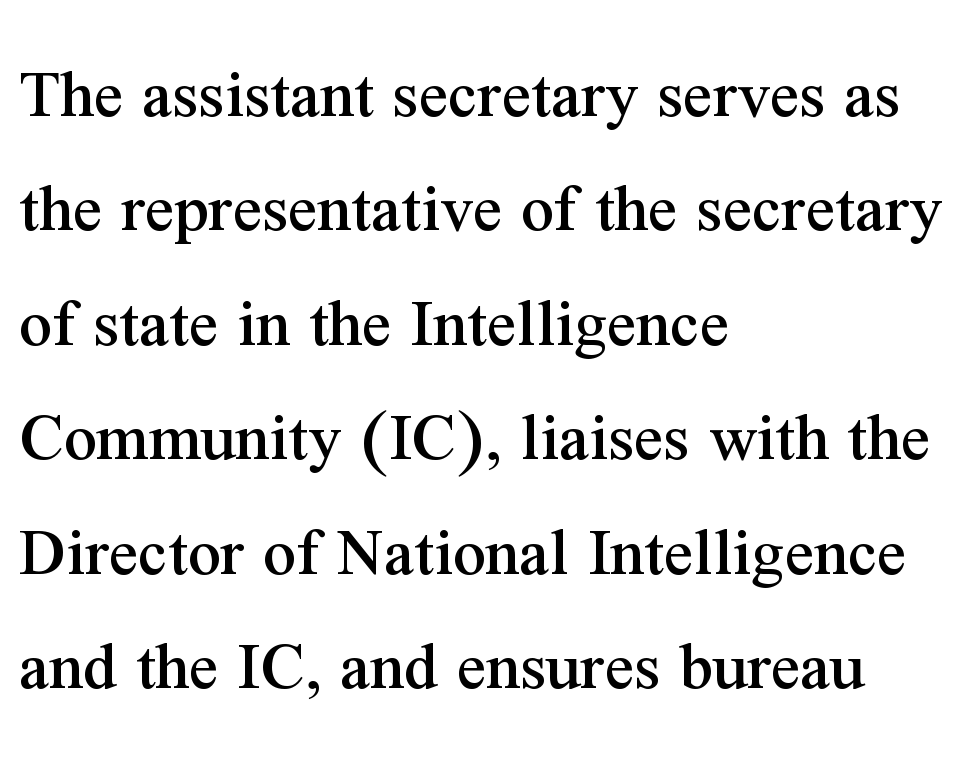
The image shows 72 px serif type, upright; set left-aligned, normal line spacing (1.59x), normal letter spacing, not underlined; medium stroke contrast and a medium x-height.
